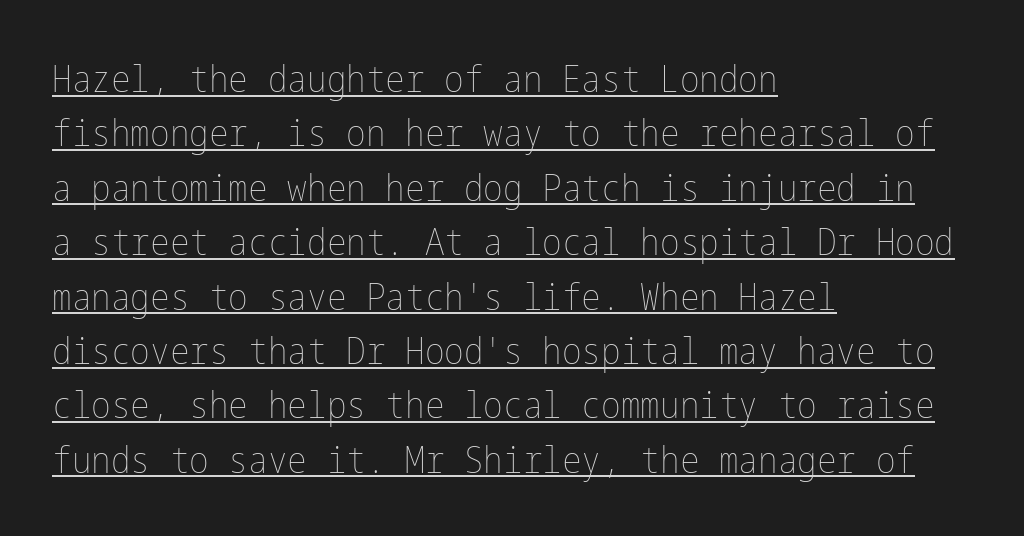
Q: Is the text bold? A: No.
Q: Is the text italic (slanted)? A: No, it is upright.
Q: Is the text underlined? A: Yes.
Q: How is the paragraph aligned? A: Left-aligned.
Q: Is the spacing between letters normal or unusually wide? A: Normal.
Q: Is the spacing between lines tight, normal or loose? A: Normal.
Q: Width (condensed, normal, or wide)? A: Condensed.
Q: Stroke contrast? A: Low.
Q: x-height? A: Medium.
